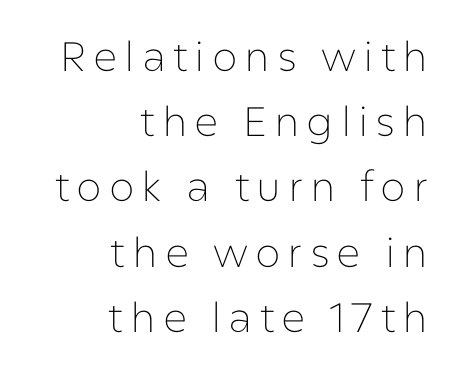
Q: Is the text bold? A: No.
Q: Is the text italic (slanted)? A: No, it is upright.
Q: Is the typeface a serif or a sans-serif typeface? A: Sans-serif.
Q: Is the text underlined? A: No.
Q: How is the paragraph aligned? A: Right-aligned.
Q: Is the spacing between lines tight, normal or loose? A: Normal.
Q: Width (condensed, normal, or wide)? A: Normal.
Q: Stroke contrast? A: Low.
Q: x-height? A: Medium.
Q: Monospaced? A: No.
